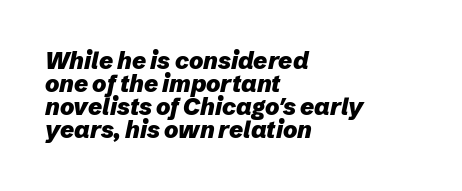
The gaps between neighbouring characters are ordinary and unremarkable. Any mark beneath the type? The region is blank. Does the leading feel generous? Not at all — it's pinched. Thick stems and heavy bowls — unmistakably bold.
